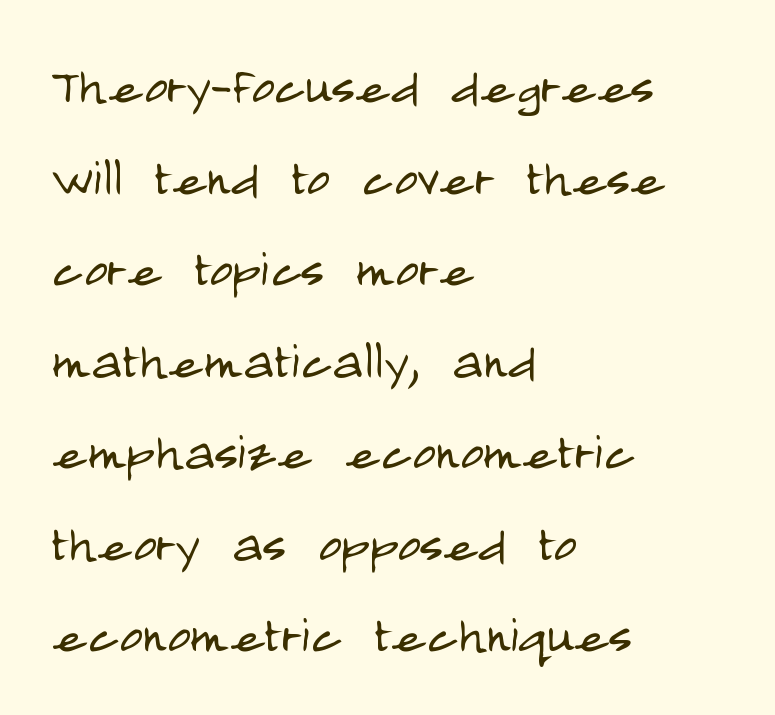
Q: Is the text bold? A: No.
Q: Is the text italic (slanted)? A: No, it is upright.
Q: Is the typeface a serif or a sans-serif typeface? A: Sans-serif.
Q: Is the text underlined? A: No.
Q: How is the paragraph aligned? A: Left-aligned.
Q: Is the spacing between letters normal or unusually wide? A: Normal.
Q: Is the spacing between lines tight, normal or loose? A: Normal.
Q: Width (condensed, normal, or wide)? A: Condensed.
Q: Stroke contrast? A: Low.
Q: x-height? A: Large.
Q: Monospaced? A: No.
